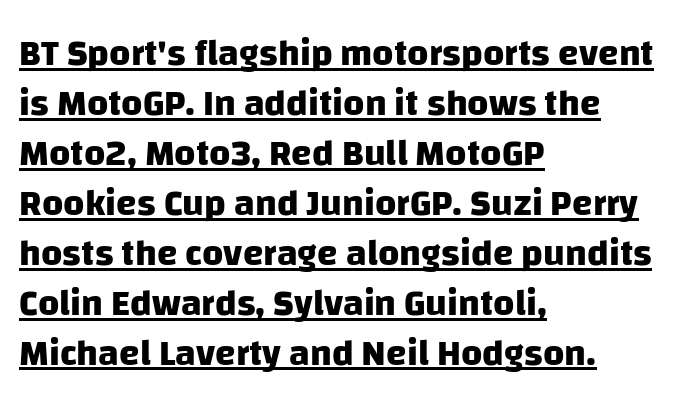
The image shows 37 px heavy sans-serif type; set left-aligned, normal line spacing (1.35x), normal letter spacing, underlined; low stroke contrast and a large x-height.
